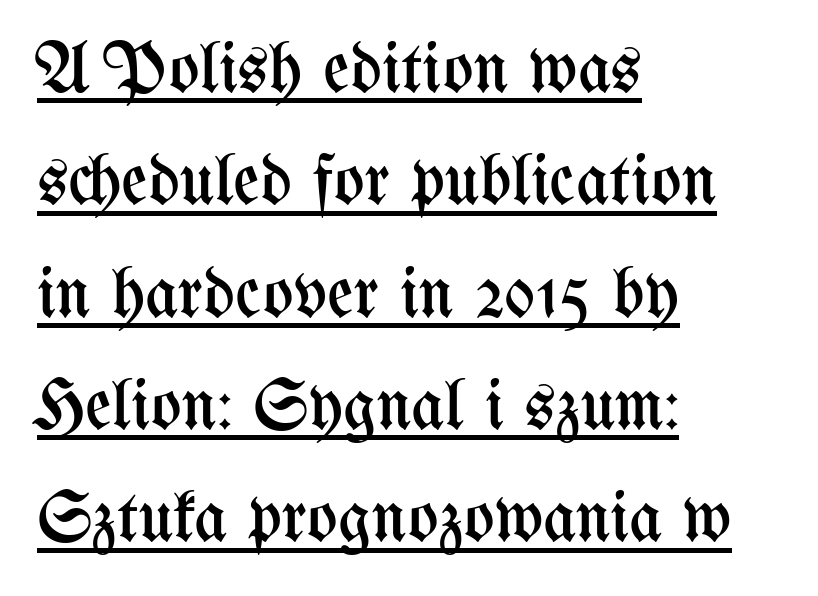
Q: Is the text bold? A: No.
Q: Is the text italic (slanted)? A: No, it is upright.
Q: Is the text underlined? A: Yes.
Q: How is the paragraph aligned? A: Left-aligned.
Q: Is the spacing between letters normal or unusually wide? A: Normal.
Q: Is the spacing between lines tight, normal or loose? A: Normal.
Q: Width (condensed, normal, or wide)? A: Condensed.
Q: Stroke contrast? A: Medium.
Q: x-height? A: Medium.
Q: Monospaced? A: No.
